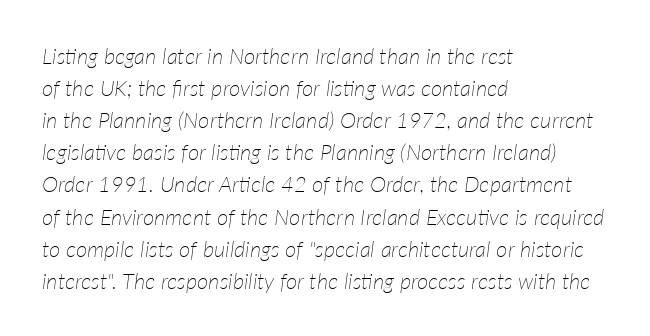
No letter is thick-stroked: the sample isn't bold. A typesetter would call this leading conventional body-copy spacing. Default kerning and tracking; the words read as compact shapes. Leftover space on each line is placed entirely after the last word. When letters slant like this, we call the style italic.
